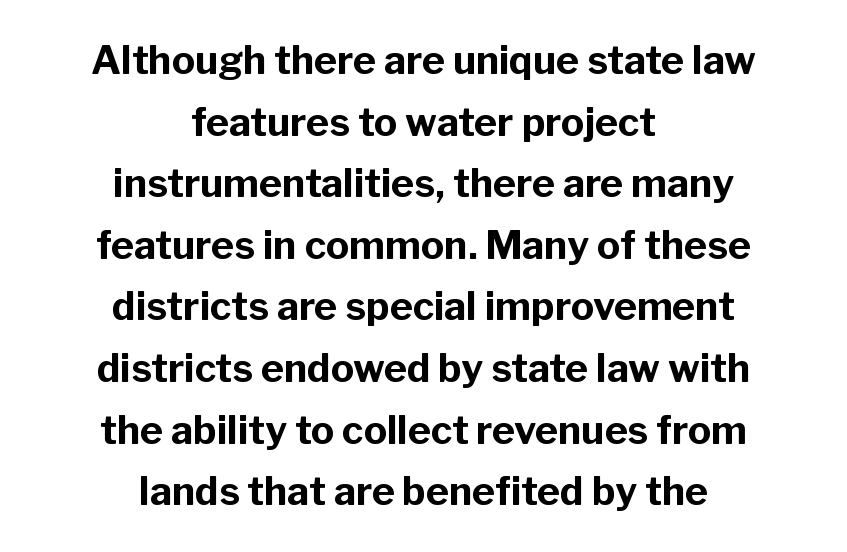
The letterforms sit shoulder to shoulder at normal distance. Descenders hang freely into open space. In CSS terms this would be text-align: center. Stroke thickness is high; the sample reads as a true bold. The lettering stays uniformly vertical, giving the passage a roman look.
